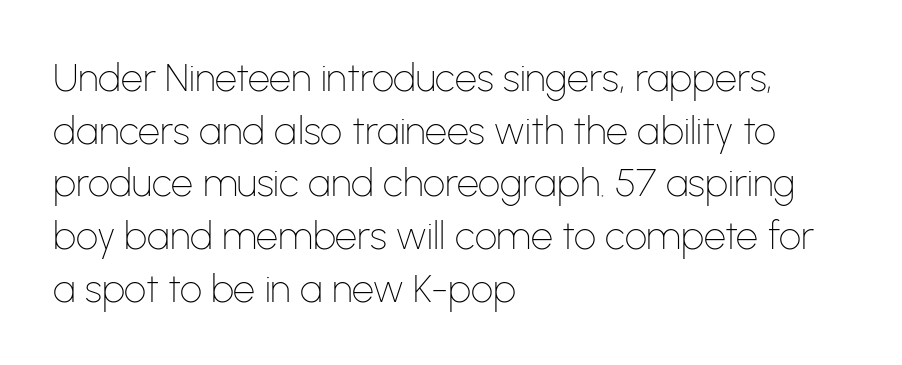
{"serif": "no", "italic": "no", "bold": "no", "weight": "thin", "width": "normal", "stroke_contrast": "low", "x_height": "medium", "monospaced": "no", "underline": "no", "align": "left", "line_spacing": "normal", "line_spacing_ratio": 1.35, "letter_spacing": "normal", "letter_spacing_em": 0.0, "glyph_px": 39}
